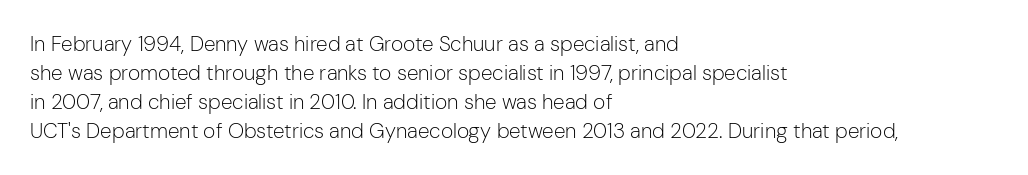
The image shows 21 px text type, upright; set left-aligned, normal line spacing (1.38x), normal letter spacing, not underlined.
